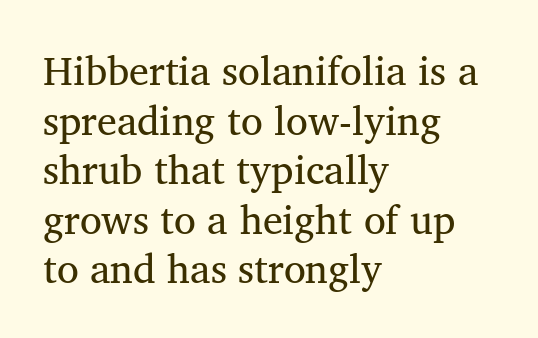
The image shows 40 px regular-weight serif type, upright; set left-aligned, line spacing 1.24x, normal letter spacing, not underlined; medium stroke contrast and a medium x-height.
